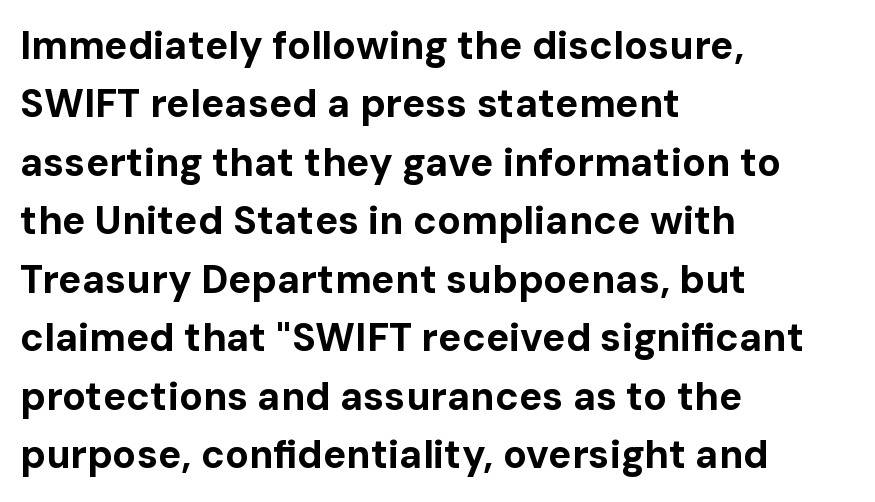
Q: Is the text bold? A: Yes.
Q: Is the text italic (slanted)? A: No, it is upright.
Q: Is the typeface a serif or a sans-serif typeface? A: Sans-serif.
Q: Is the text underlined? A: No.
Q: How is the paragraph aligned? A: Left-aligned.
Q: Is the spacing between letters normal or unusually wide? A: Normal.
Q: Is the spacing between lines tight, normal or loose? A: Normal.
Q: Width (condensed, normal, or wide)? A: Normal.
Q: Stroke contrast? A: Low.
Q: x-height? A: Medium.
Q: Monospaced? A: No.
